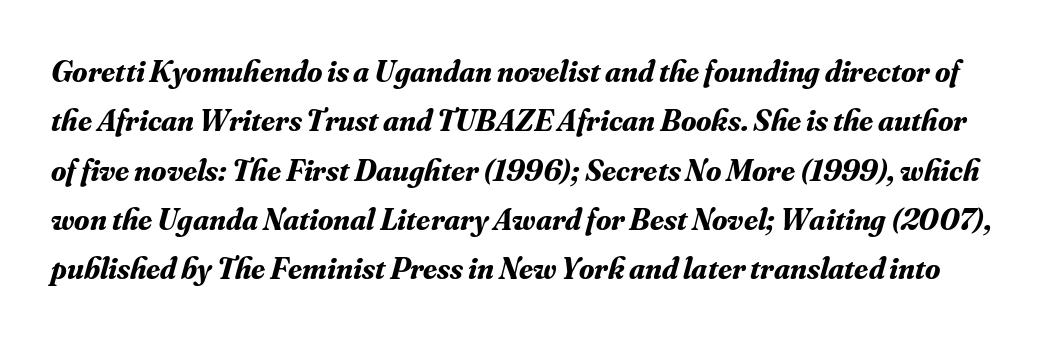
Q: Is the text bold? A: Yes.
Q: Is the text italic (slanted)? A: Yes, it leans right by about 16 degrees.
Q: Is the typeface a serif or a sans-serif typeface? A: Serif.
Q: Is the text underlined? A: No.
Q: Is the spacing between letters normal or unusually wide? A: Normal.
Q: Is the spacing between lines tight, normal or loose? A: Normal.
Q: Width (condensed, normal, or wide)? A: Normal.
Q: Stroke contrast? A: Medium.
Q: x-height? A: Small.
Q: Monospaced? A: No.
